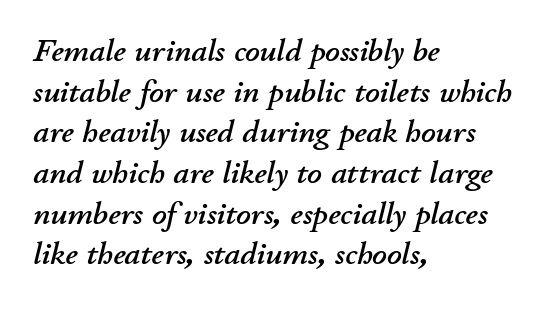
Q: Is the text italic (slanted)? A: Yes, it leans right by about 11 degrees.
Q: Is the text underlined? A: No.
Q: How is the paragraph aligned? A: Left-aligned.
Q: Is the spacing between letters normal or unusually wide? A: Normal.
Q: Is the spacing between lines tight, normal or loose? A: Normal.
Q: Width (condensed, normal, or wide)? A: Normal.
Q: Stroke contrast? A: Low.
Q: x-height? A: Small.
Q: Monospaced? A: No.
